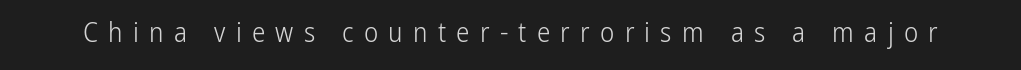
The words here are not underlined. How are the letters spaced? Widely, with obvious added tracking. On a weight scale, this lands at 450 or below. Italic? Not at all — the glyphs are vertical.
